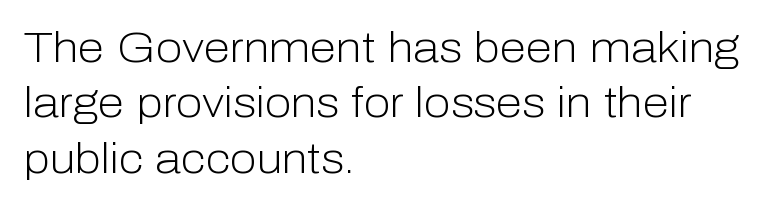
The image shows 43 px light sans-serif type, upright; set left-aligned, normal line spacing (1.29x), normal letter spacing, not underlined; low stroke contrast and a medium x-height.
